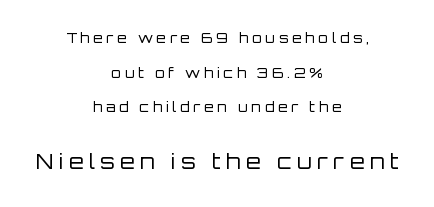
You can tell it's not italic because the verticals are truly vertical. Visually, the bottom section dominates because its glyphs are scaled up. Both edges are ragged and mirror each other, which tells us the setting is centered. Just letters on the line, the space beneath them empty.
